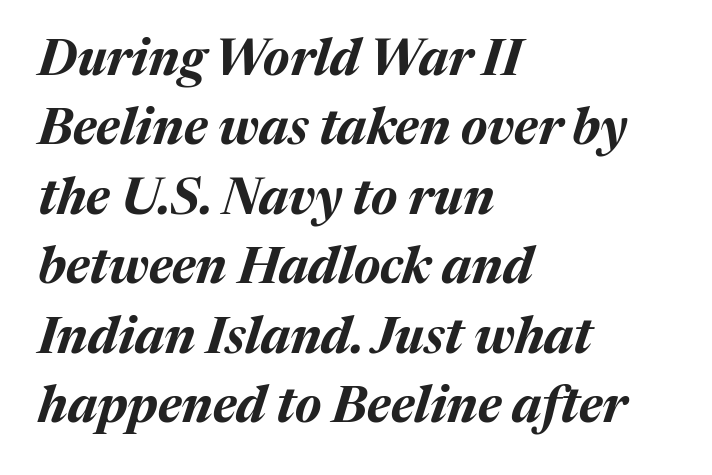
Q: Is the text bold? A: Yes.
Q: Is the text italic (slanted)? A: Yes, it leans right by about 17 degrees.
Q: Is the text underlined? A: No.
Q: How is the paragraph aligned? A: Left-aligned.
Q: Is the spacing between letters normal or unusually wide? A: Normal.
Q: Is the spacing between lines tight, normal or loose? A: Normal.
Q: Width (condensed, normal, or wide)? A: Normal.
Q: Stroke contrast? A: Medium.
Q: x-height? A: Medium.
Q: Monospaced? A: No.
